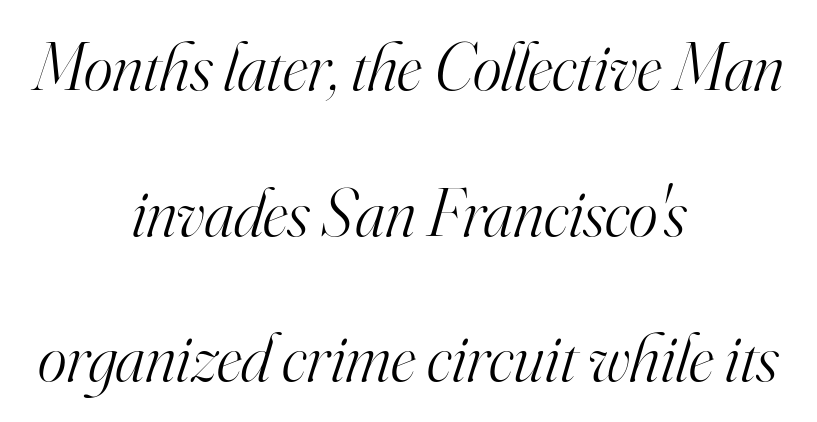
Character widths vary here, with narrow letters taking less room than wide ones. Does extra space separate the letters? No, they use regular spacing. The face used here has a pronounced slope to its letters. The compositor balanced each line on the midline. A bare baseline throughout the passage.
